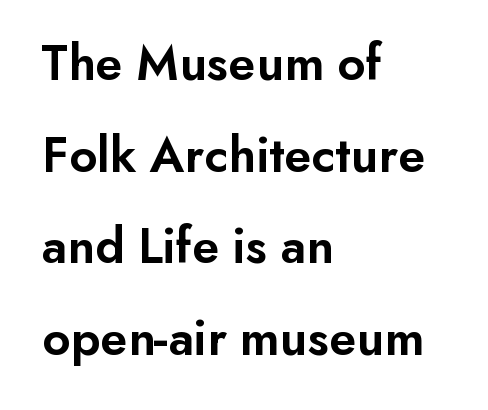
The image shows 52 px semibold sans-serif type, upright; set left-aligned, line spacing 1.76x, normal letter spacing, not underlined; low stroke contrast and a small x-height.
